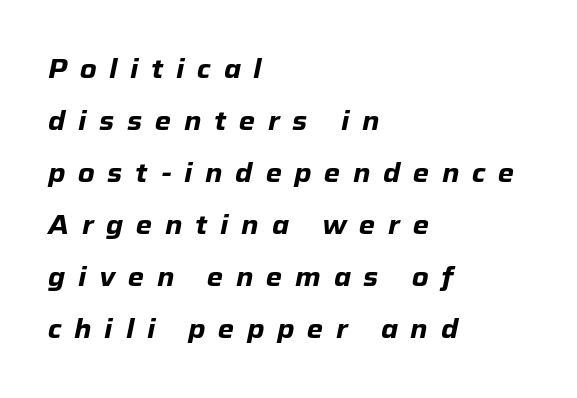
Q: Is the text bold? A: Yes.
Q: Is the text italic (slanted)? A: Yes, it leans right by about 12 degrees.
Q: Is the text underlined? A: No.
Q: How is the paragraph aligned? A: Left-aligned.
Q: Is the spacing between letters normal or unusually wide? A: Unusually wide.
Q: Is the spacing between lines tight, normal or loose? A: Loose.
